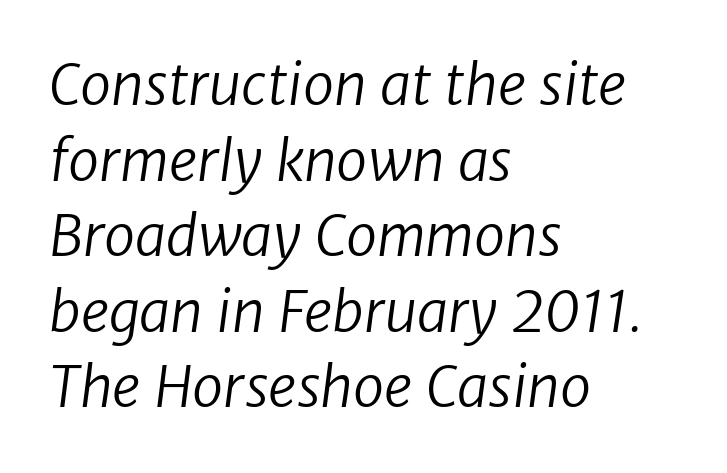
Q: Is the text bold? A: No.
Q: Is the typeface a serif or a sans-serif typeface? A: Sans-serif.
Q: Is the text underlined? A: No.
Q: How is the paragraph aligned? A: Left-aligned.
Q: Is the spacing between letters normal or unusually wide? A: Normal.
Q: Is the spacing between lines tight, normal or loose? A: Normal.
Q: Width (condensed, normal, or wide)? A: Normal.
Q: Stroke contrast? A: Low.
Q: x-height? A: Medium.
Q: Monospaced? A: No.
